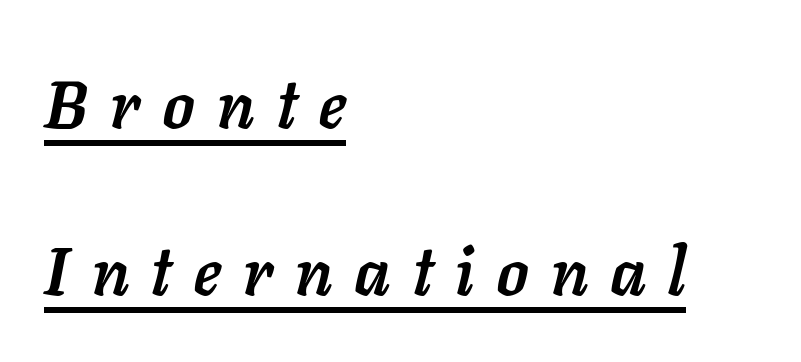
{"italic": "yes", "lean": "right", "slant_degrees": 11, "bold": "yes", "weight": "semibold", "width": "normal", "stroke_contrast": "low", "x_height": "medium", "monospaced": "no", "underline": "yes", "align": "left", "line_spacing": "loose", "line_spacing_ratio": 2.5, "letter_spacing": "wide", "letter_spacing_em": 0.34, "glyph_px": 67}
